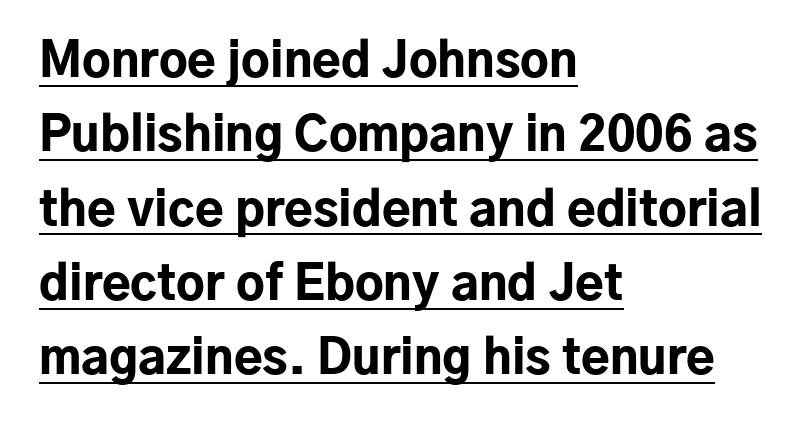
{"serif": "no", "italic": "no", "bold": "yes", "weight": "bold", "width": "normal", "stroke_contrast": "low", "x_height": "medium", "monospaced": "no", "underline": "yes", "align": "left", "line_spacing": "normal", "line_spacing_ratio": 1.58, "letter_spacing": "normal", "letter_spacing_em": 0.0, "glyph_px": 47}
